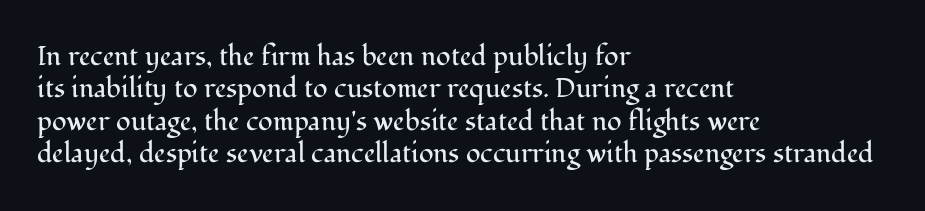
The font is comparable to plain body text, perhaps lighter. Line starts are locked; line ends wander. Nothing unusual about the tracking: characters are spaced as the font intends. The type sits square on the baseline with zero lean. Rule under the text: the space is simply empty.
